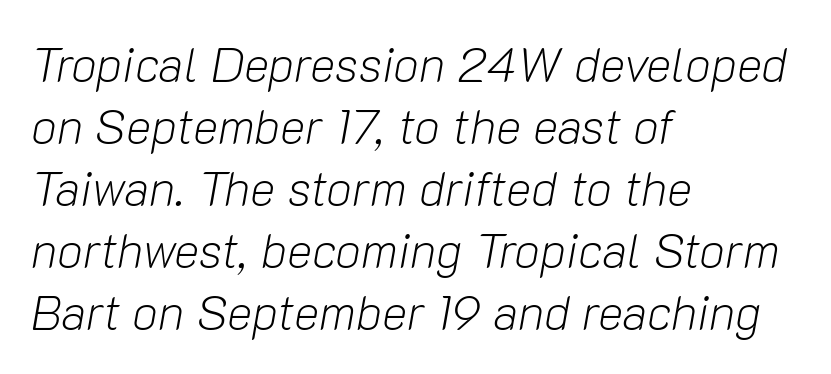
{"italic": "yes", "lean": "right", "slant_degrees": 10, "bold": "no", "weight": "light", "width": "normal", "stroke_contrast": "low", "x_height": "medium", "monospaced": "no", "underline": "no", "align": "left", "line_spacing": "normal", "line_spacing_ratio": 1.29, "letter_spacing": "normal", "letter_spacing_em": 0.0, "glyph_px": 48}
